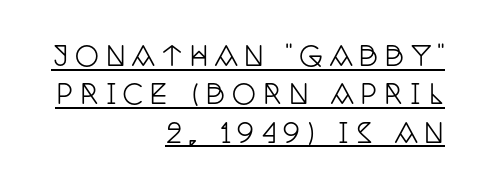
Q: Is the text italic (slanted)? A: No, it is upright.
Q: Is the text underlined? A: Yes.
Q: How is the paragraph aligned? A: Right-aligned.
Q: Is the spacing between letters normal or unusually wide? A: Unusually wide.
Q: Is the spacing between lines tight, normal or loose? A: Normal.
